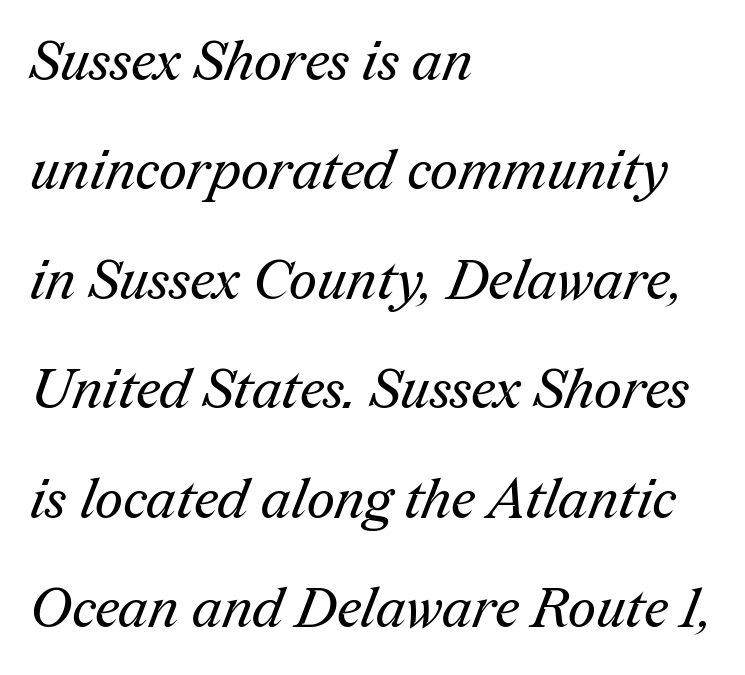
The image shows 55 px regular-weight serif type; set left-aligned, loose line spacing (1.99x), normal letter spacing, not underlined; medium stroke contrast and a medium x-height.
